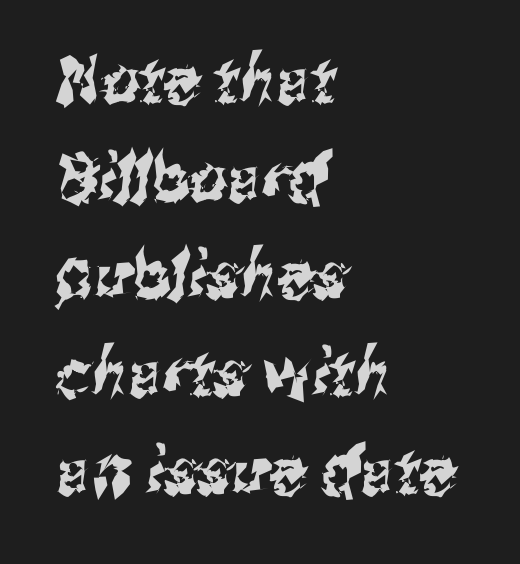
The image shows 66 px condensed sans-serif type; set left-aligned, normal line spacing (1.48x), normal letter spacing, not underlined; medium stroke contrast and a medium x-height.
